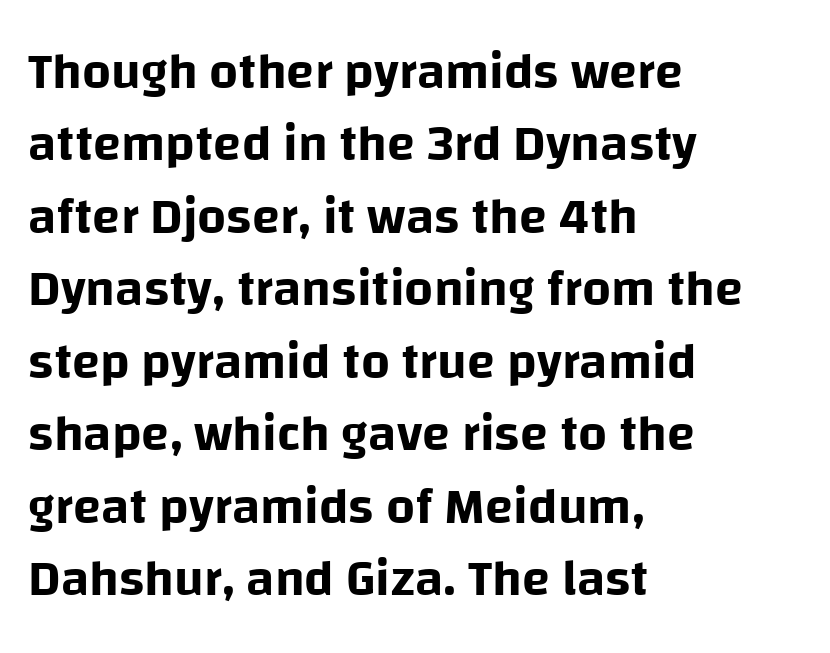
In terms of posture, this sample is upright. Interline gaps are of average width in this sample. In CSS terms this would be text-align: left. No word sits above an underline. The letters advance in unequal steps, a hallmark of proportional type.
